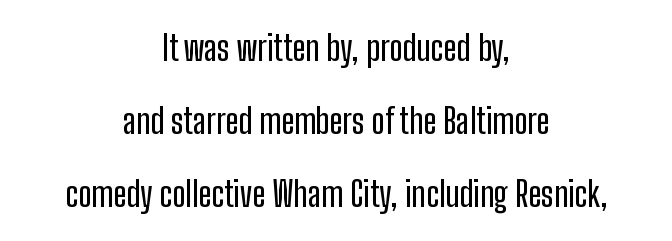
Q: Is the text italic (slanted)? A: No, it is upright.
Q: Is the typeface a serif or a sans-serif typeface? A: Sans-serif.
Q: Is the text underlined? A: No.
Q: How is the paragraph aligned? A: Centered.
Q: Is the spacing between letters normal or unusually wide? A: Normal.
Q: Is the spacing between lines tight, normal or loose? A: Loose.
Q: Width (condensed, normal, or wide)? A: Condensed.
Q: Stroke contrast? A: Low.
Q: x-height? A: Medium.
Q: Monospaced? A: No.
